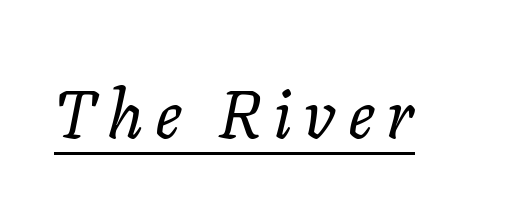
Q: Is the text bold? A: No.
Q: Is the text italic (slanted)? A: Yes, it leans right by about 11 degrees.
Q: Is the text underlined? A: Yes.
Q: Width (condensed, normal, or wide)? A: Normal.
Q: Stroke contrast? A: Low.
Q: x-height? A: Medium.
Q: Monospaced? A: No.
